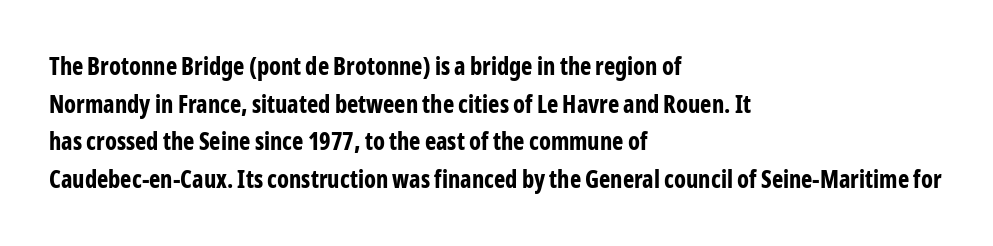
Heavy, bold letterforms. Quick note: underline off. The space between consecutive lines is moderate. This is roman type, the default non-slanted kind. The compositor pushed each line to the left boundary.
